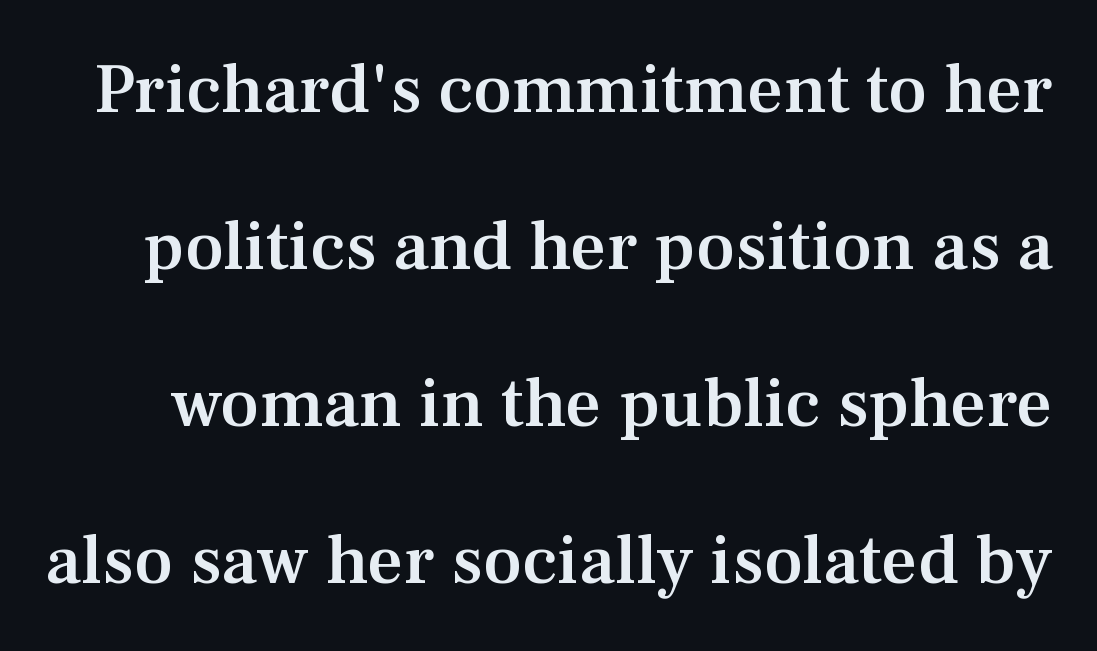
{"serif": "yes", "italic": "no", "bold": "semi", "weight": "semibold", "width": "normal", "stroke_contrast": "medium", "x_height": "medium", "monospaced": "no", "underline": "no", "line_spacing": "loose", "line_spacing_ratio": 2.21, "letter_spacing": "normal", "letter_spacing_em": 0.0, "glyph_px": 71}
